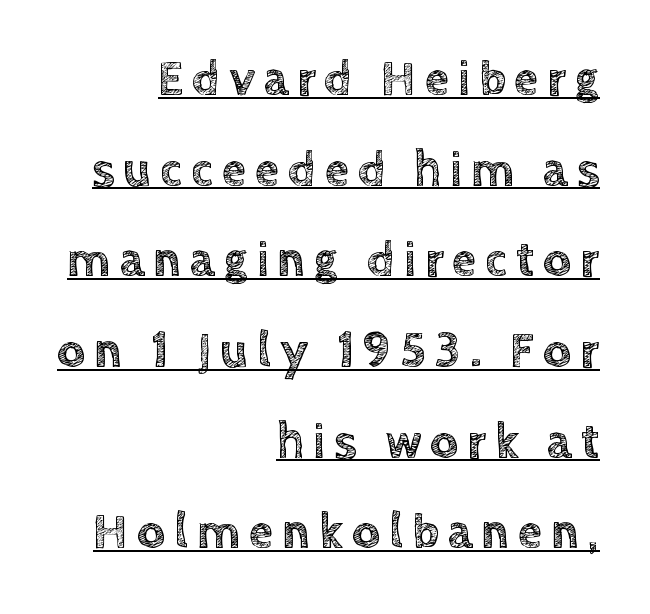
Q: Is the text italic (slanted)? A: No, it is upright.
Q: Is the text underlined? A: Yes.
Q: How is the paragraph aligned? A: Right-aligned.
Q: Width (condensed, normal, or wide)? A: Normal.
Q: x-height? A: Large.
Q: Monospaced? A: No.
